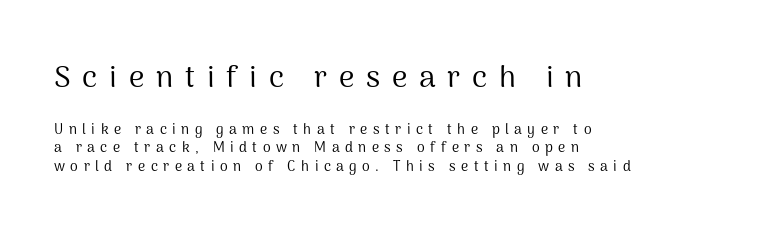
{"serif": "no", "italic": "no", "bold": "no", "weight": "regular", "width": "normal", "stroke_contrast": "medium", "x_height": "medium", "monospaced": "no", "underline": "no", "align": "left", "line_spacing": "normal", "line_spacing_ratio": 1.32, "letter_spacing": "wide", "letter_spacing_em": 0.39, "larger_block": "first", "size_ratio": 2.14, "glyph_px": 30}
